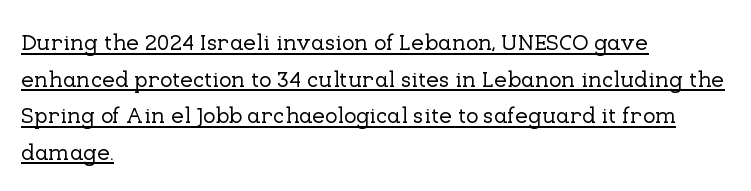
Q: Is the text italic (slanted)? A: No, it is upright.
Q: Is the text underlined? A: Yes.
Q: How is the paragraph aligned? A: Left-aligned.
Q: Is the spacing between letters normal or unusually wide? A: Normal.
Q: Is the spacing between lines tight, normal or loose? A: Normal.
